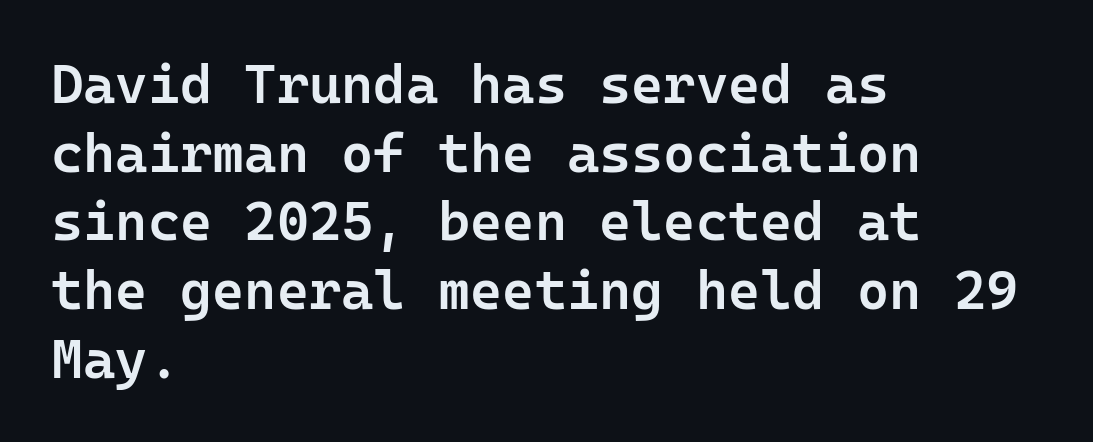
Q: Is the text bold? A: Semi-bold.
Q: Is the text italic (slanted)? A: No, it is upright.
Q: Is the typeface a serif or a sans-serif typeface? A: Sans-serif.
Q: Is the text underlined? A: No.
Q: How is the paragraph aligned? A: Left-aligned.
Q: Is the spacing between letters normal or unusually wide? A: Normal.
Q: Is the spacing between lines tight, normal or loose? A: Normal.
Q: Width (condensed, normal, or wide)? A: Normal.
Q: Stroke contrast? A: Low.
Q: x-height? A: Medium.
